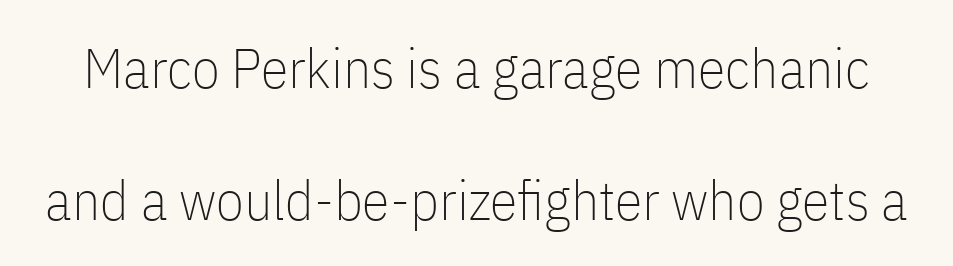
{"serif": "no", "italic": "no", "bold": "no", "weight": "thin", "width": "condensed", "stroke_contrast": "low", "x_height": "medium", "monospaced": "no", "underline": "no", "line_spacing": "loose", "line_spacing_ratio": 2.35, "letter_spacing": "normal", "letter_spacing_em": 0.0, "glyph_px": 56}
